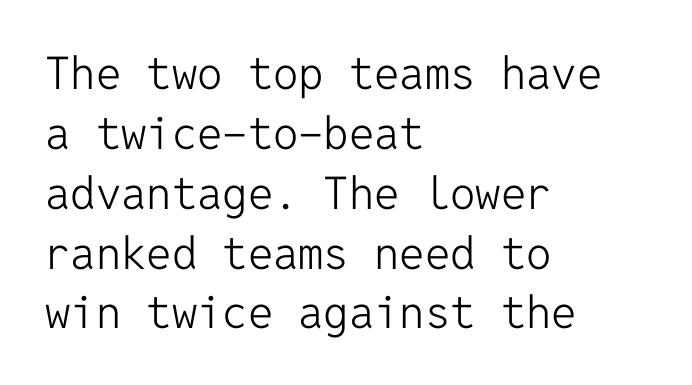
The compositor pushed each line to the left boundary. A typesetter would label this face a sans. The line texture is even and compact thanks to regular tracking. Monospaced: the letters line up in strict vertical columns. Students, observe: this is what conventionally led text looks like. The passage shown is not bold in any degree.
